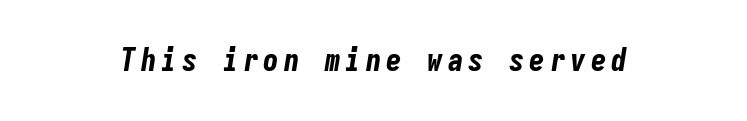
The image shows 31 px bold, condensed type, italic (leaning right), monospaced; set not underlined; low stroke contrast and a medium x-height.
